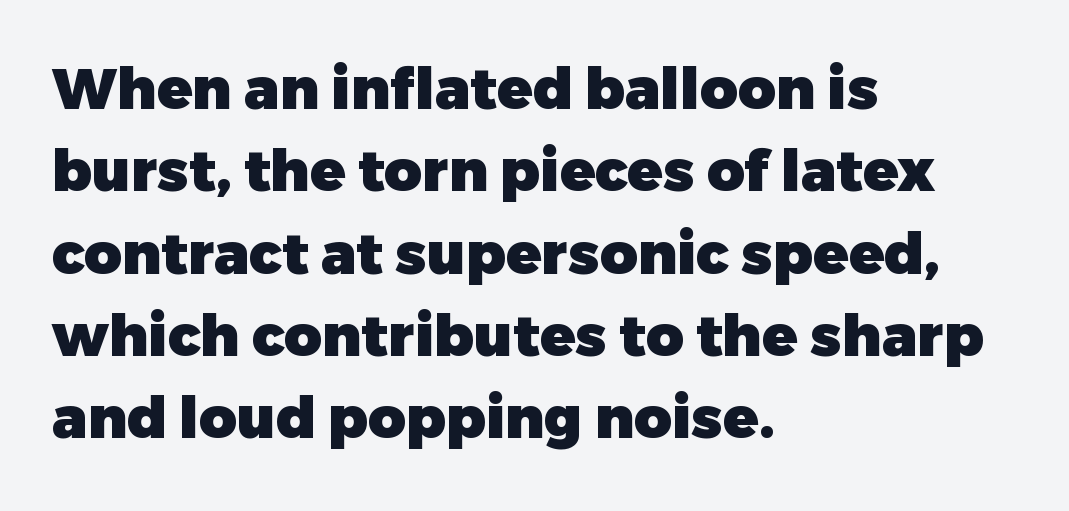
{"serif": "no", "italic": "no", "bold": "yes", "weight": "heavy", "width": "normal", "stroke_contrast": "low", "x_height": "medium", "monospaced": "no", "underline": "no", "align": "left", "line_spacing": "normal", "line_spacing_ratio": 1.42, "letter_spacing": "normal", "letter_spacing_em": 0.0, "glyph_px": 58}
